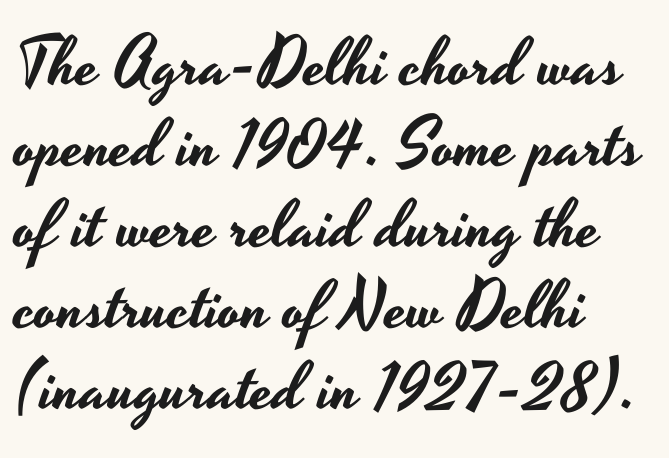
The image shows 67 px wide sans-serif type; set left-aligned, line spacing 1.21x, normal letter spacing, not underlined; low stroke contrast and a small x-height.
